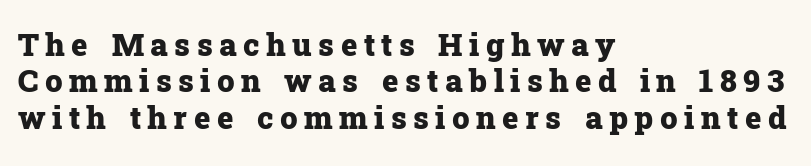
Plain, unruled lines of type. This is serif lettering, the kind often seen in printed books. In terms of posture, this sample is upright. In CSS terms this would be text-align: left. Think of a printed novel: that variable character pitch is what you see here.
